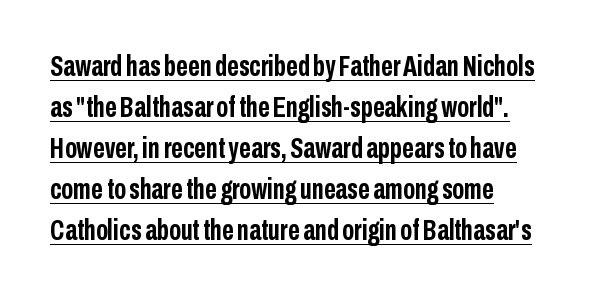
The image shows 29 px semibold, condensed sans-serif type, upright; set left-aligned, normal line spacing (1.41x), normal letter spacing, underlined; low stroke contrast and a medium x-height.
